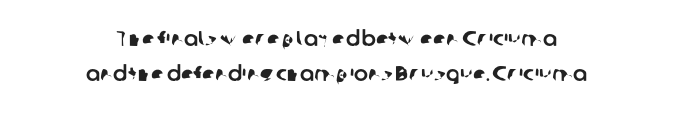
Evenly set lines give the paragraph a standard silhouette. Descenders hang freely into open space. A centered setting, common on invitations and titles, is used for this passage. You could call the tracking neutral — neither tight nor loose.
